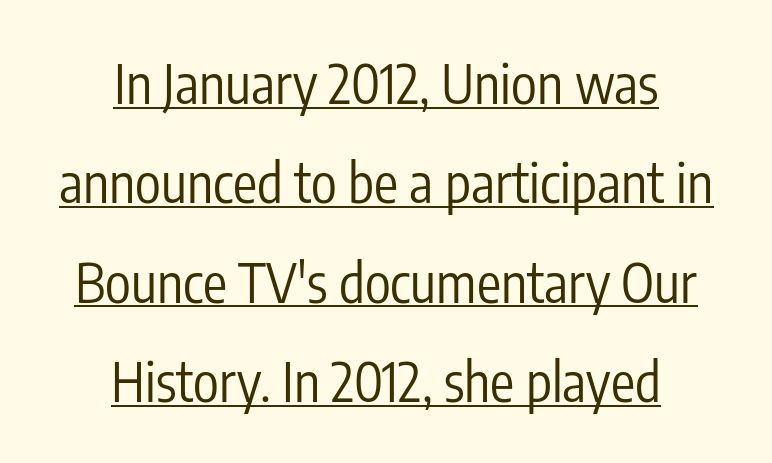
Is this a heavy cut? Hardly; it is regular or lighter. If you folded the block vertically in half, each line would mirror itself in length. Look at the bottom of the vertical strokes: they stop flat, with no serifs. Designer's note — italics off, roman on. Tracking here is standard; glyphs follow each other at the usual distance.
